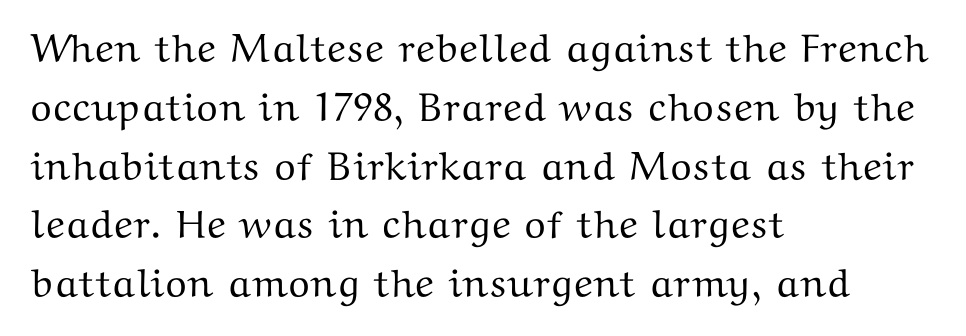
Q: Is the text italic (slanted)? A: No, it is upright.
Q: Is the typeface a serif or a sans-serif typeface? A: Serif.
Q: Is the text underlined? A: No.
Q: How is the paragraph aligned? A: Left-aligned.
Q: Is the spacing between letters normal or unusually wide? A: Normal.
Q: Is the spacing between lines tight, normal or loose? A: Normal.
Q: Width (condensed, normal, or wide)? A: Wide.
Q: Stroke contrast? A: Medium.
Q: x-height? A: Medium.
Q: Monospaced? A: No.
